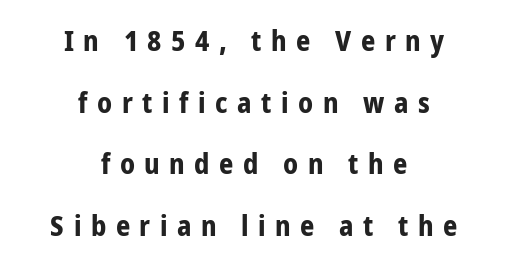
The image shows 28 px bold, condensed sans-serif type, upright; set centered, loose line spacing (2.2x), unusually wide letter spacing (+0.34 em), not underlined; low stroke contrast and a medium x-height.
